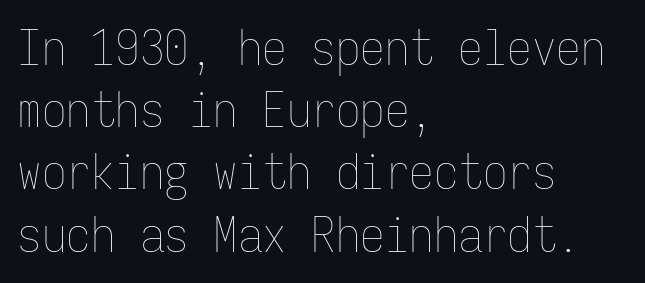
Q: Is the text bold? A: No.
Q: Is the text italic (slanted)? A: No, it is upright.
Q: Is the text underlined? A: No.
Q: How is the paragraph aligned? A: Left-aligned.
Q: Is the spacing between letters normal or unusually wide? A: Normal.
Q: Is the spacing between lines tight, normal or loose? A: Normal.
Q: Width (condensed, normal, or wide)? A: Condensed.
Q: Stroke contrast? A: Low.
Q: x-height? A: Medium.
Q: Monospaced? A: Yes.
